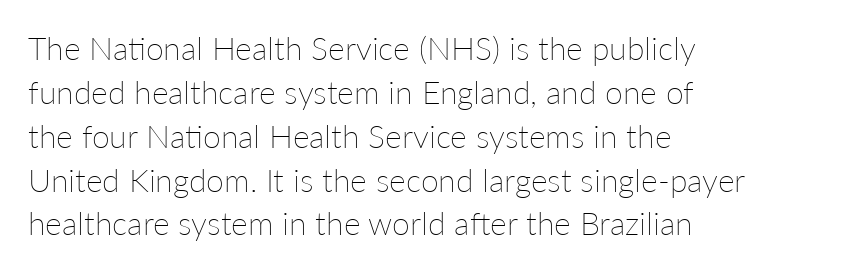
Ink coverage per letter is moderate at most. Underline: absent. These lines stack with their left ends in a neat column. This sample uses an upright cut, with every glyph sitting square on the baseline. Interline gaps are of average width in this sample.
